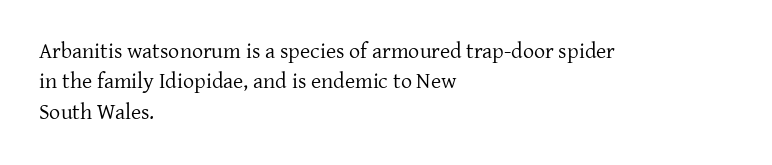
{"italic": "no", "bold": "no", "underline": "no", "align": "left", "line_spacing": "normal", "line_spacing_ratio": 1.38, "letter_spacing": "normal", "letter_spacing_em": 0.0, "glyph_px": 22}
